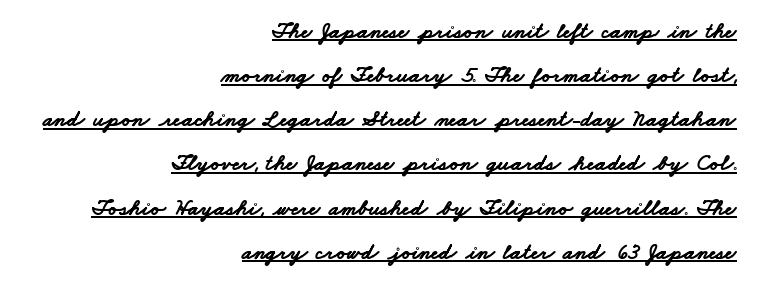
This sample is right-justified, so line beginnings fall wherever the words allow. In terms of letterspacing, this is plain default setting. Students, observe the line beneath the letters — that is underlining. The line-height multiplier appears high, well above default. These words are printed bold, with thick strokes throughout.
